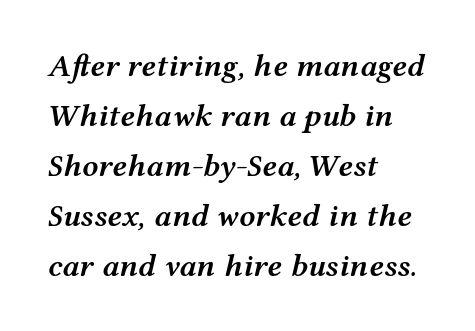
{"italic": "yes", "lean": "right", "slant_degrees": 12, "bold": "semi", "weight": "semibold", "width": "wide", "stroke_contrast": "medium", "x_height": "medium", "monospaced": "no", "underline": "no", "align": "left", "line_spacing": "normal", "line_spacing_ratio": 1.56, "letter_spacing": "normal", "letter_spacing_em": 0.0, "glyph_px": 32}
